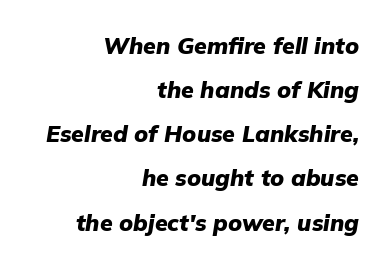
{"italic": "yes", "lean": "right", "slant_degrees": 9, "bold": "yes", "underline": "no", "align": "right", "line_spacing": "loose", "line_spacing_ratio": 1.92, "letter_spacing": "normal", "letter_spacing_em": 0.0, "glyph_px": 23}
